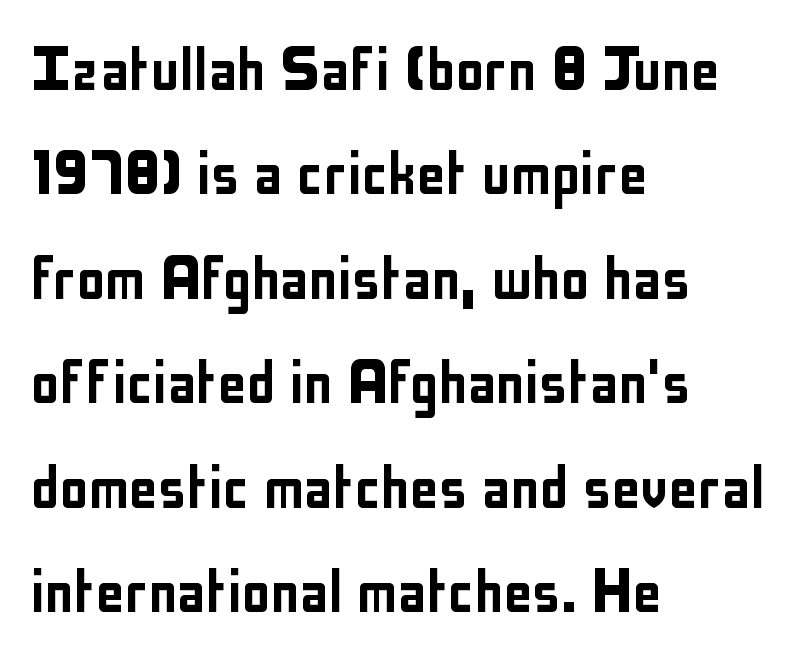
Q: Is the text italic (slanted)? A: No, it is upright.
Q: Is the typeface a serif or a sans-serif typeface? A: Sans-serif.
Q: Is the text underlined? A: No.
Q: How is the paragraph aligned? A: Left-aligned.
Q: Is the spacing between letters normal or unusually wide? A: Normal.
Q: Is the spacing between lines tight, normal or loose? A: Normal.
Q: Width (condensed, normal, or wide)? A: Condensed.
Q: Stroke contrast? A: Low.
Q: x-height? A: Medium.
Q: Monospaced? A: No.
